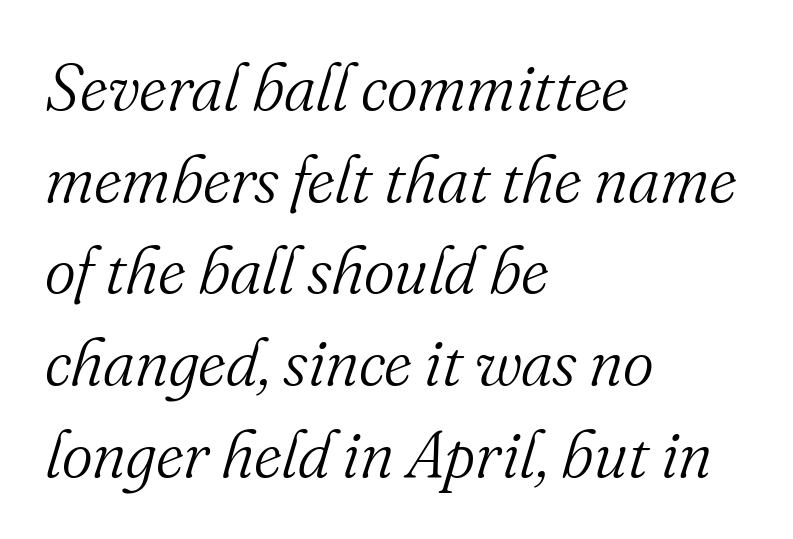
The image shows 66 px light serif type, italic (leaning right); set left-aligned, normal line spacing (1.39x), normal letter spacing, not underlined; medium stroke contrast and a small x-height.
